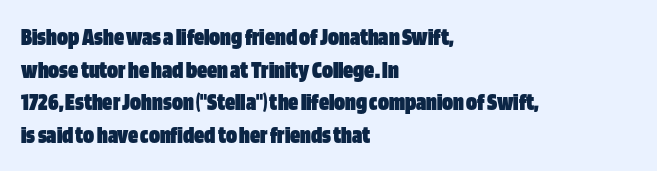
{"italic": "no", "bold": "yes", "underline": "no", "align": "left", "line_spacing": "normal", "line_spacing_ratio": 1.31, "letter_spacing": "normal", "letter_spacing_em": 0.0, "glyph_px": 25}
